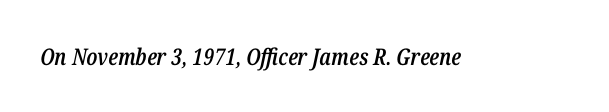
{"italic": "yes", "lean": "right", "slant_degrees": 12, "bold": "semi", "underline": "no", "letter_spacing": "normal", "letter_spacing_em": 0.0, "glyph_px": 23}
